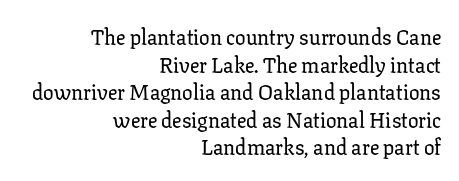
The image shows 21 px text type, upright; set right-aligned, normal line spacing (1.31x), normal letter spacing, not underlined.
